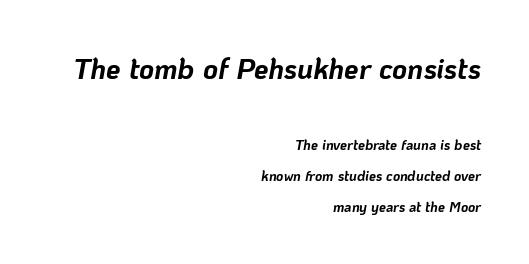
Q: Is the text bold? A: Yes.
Q: Is the text italic (slanted)? A: Yes, it leans right by about 10 degrees.
Q: Is the text underlined? A: No.
Q: How is the paragraph aligned? A: Right-aligned.
Q: Is the spacing between letters normal or unusually wide? A: Normal.
Q: Is the spacing between lines tight, normal or loose? A: Loose.
Q: Which block of text is set in a larger size, the first (top) or the second (bottom)? A: The first (top) one.
Q: Width (condensed, normal, or wide)? A: Normal.
Q: Stroke contrast? A: Low.
Q: x-height? A: Medium.
Q: Monospaced? A: No.
